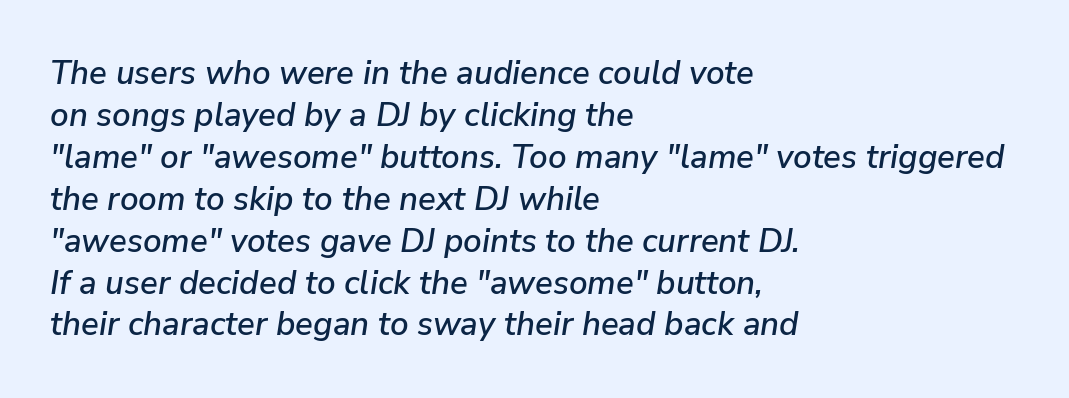
The image shows 33 px text type, italic (leaning right); set left-aligned, normal line spacing (1.27x), normal letter spacing, not underlined; low stroke contrast and a medium x-height.
